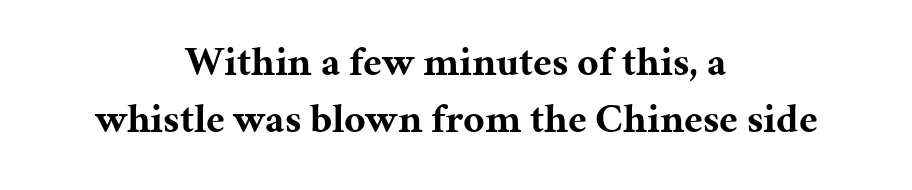
{"serif": "yes", "italic": "no", "bold": "yes", "weight": "bold", "width": "normal", "stroke_contrast": "medium", "x_height": "medium", "monospaced": "no", "underline": "no", "align": "center", "line_spacing": "normal", "line_spacing_ratio": 1.4, "letter_spacing": "normal", "letter_spacing_em": 0.0, "glyph_px": 41}
